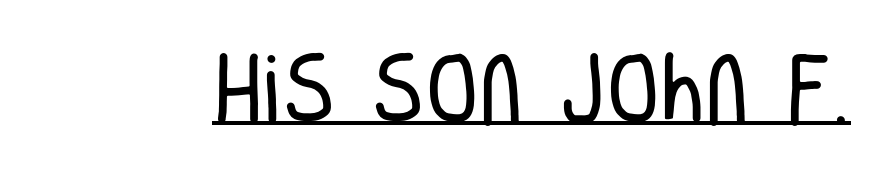
The image shows 79 px regular-weight, condensed sans-serif type, upright; set normal letter spacing, underlined; low stroke contrast and a large x-height.
